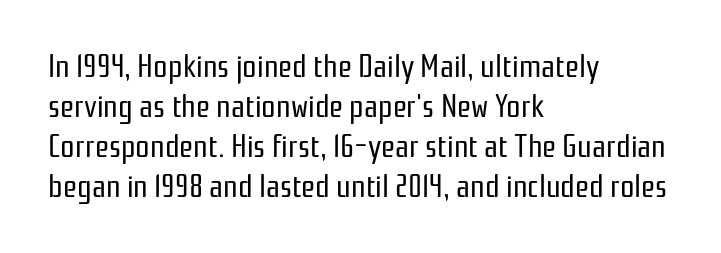
{"serif": "no", "italic": "no", "bold": "no", "weight": "regular", "width": "condensed", "stroke_contrast": "low", "x_height": "medium", "monospaced": "no", "underline": "no", "align": "left", "line_spacing": "normal", "line_spacing_ratio": 1.25, "letter_spacing": "normal", "letter_spacing_em": 0.0, "glyph_px": 32}
